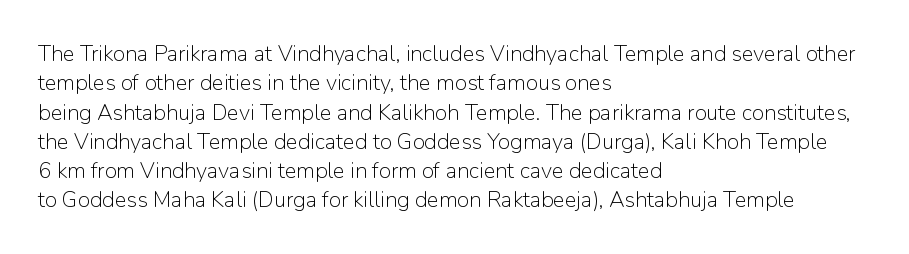
Q: Is the text bold? A: No.
Q: Is the text italic (slanted)? A: No, it is upright.
Q: Is the text underlined? A: No.
Q: How is the paragraph aligned? A: Left-aligned.
Q: Is the spacing between letters normal or unusually wide? A: Normal.
Q: Is the spacing between lines tight, normal or loose? A: Normal.
